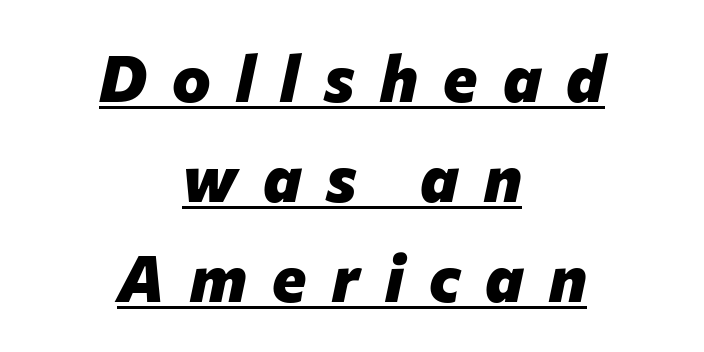
Stroke thickness is high; the sample reads as a true bold. Looks like regular typesetting: each glyph gets only the width it needs. In CSS terms this would be text-align: center. The horizontal fit of the characters is loose and conspicuously gappy. If you measured baseline to baseline, you'd find a middling distance. The string is rendered with underlining switched on.
